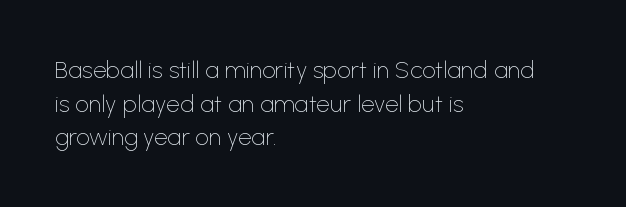
The image shows 24 px text type, upright; set left-aligned, normal line spacing (1.4x), normal letter spacing, not underlined.
